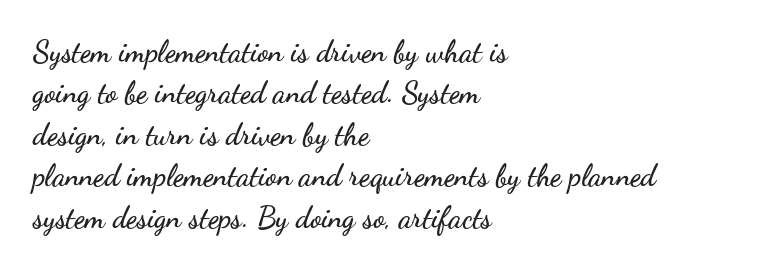
Q: Is the text italic (slanted)? A: Yes.
Q: Is the typeface a serif or a sans-serif typeface? A: Sans-serif.
Q: Is the text underlined? A: No.
Q: How is the paragraph aligned? A: Left-aligned.
Q: Is the spacing between letters normal or unusually wide? A: Normal.
Q: Is the spacing between lines tight, normal or loose? A: Normal.
Q: Width (condensed, normal, or wide)? A: Wide.
Q: Stroke contrast? A: Low.
Q: x-height? A: Small.
Q: Monospaced? A: No.
